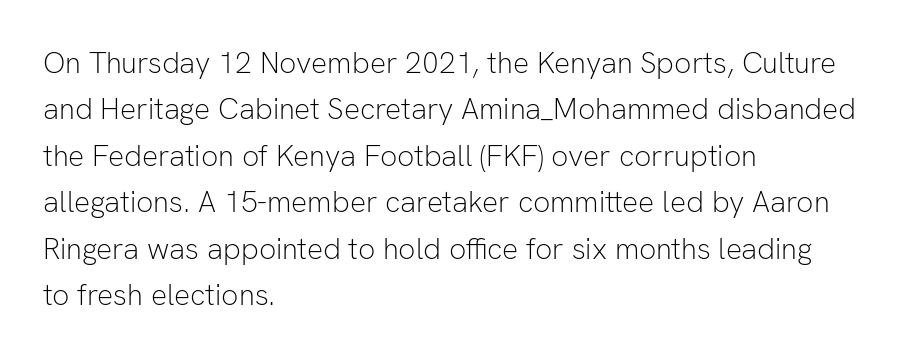
Q: Is the text bold? A: No.
Q: Is the text italic (slanted)? A: No, it is upright.
Q: Is the typeface a serif or a sans-serif typeface? A: Sans-serif.
Q: Is the text underlined? A: No.
Q: How is the paragraph aligned? A: Left-aligned.
Q: Is the spacing between letters normal or unusually wide? A: Normal.
Q: Is the spacing between lines tight, normal or loose? A: Normal.
Q: Width (condensed, normal, or wide)? A: Normal.
Q: Stroke contrast? A: Low.
Q: x-height? A: Medium.
Q: Monospaced? A: No.
